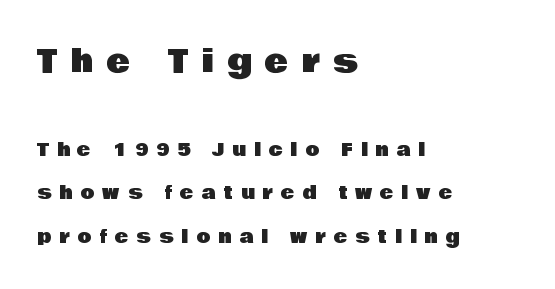
{"serif": "no", "italic": "no", "width": "normal", "stroke_contrast": "low", "x_height": "large", "monospaced": "no", "underline": "no", "align": "left", "line_spacing": "loose", "line_spacing_ratio": 2.4, "letter_spacing": "wide", "letter_spacing_em": 0.45, "larger_block": "first", "size_ratio": 1.72, "glyph_px": 31}
